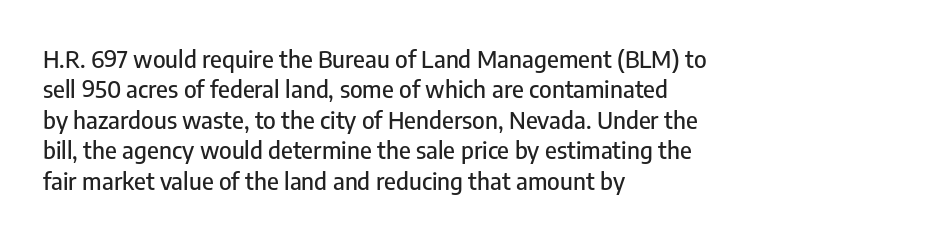
The image shows 24 px text type, upright; set left-aligned, normal line spacing (1.27x), normal letter spacing, not underlined.
